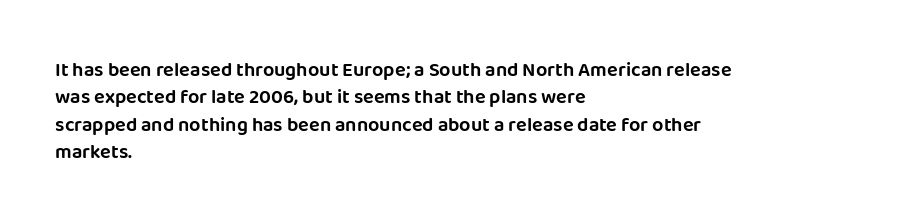
The specimen omits any rule beneath the text block's lines. The face used here is rendered with its standard letterfit. Posture: straight, roman, zero tilt. A student would call this left alignment; a typographer would say flush left, rag right. If you measured baseline to baseline, you'd find a middling distance.
